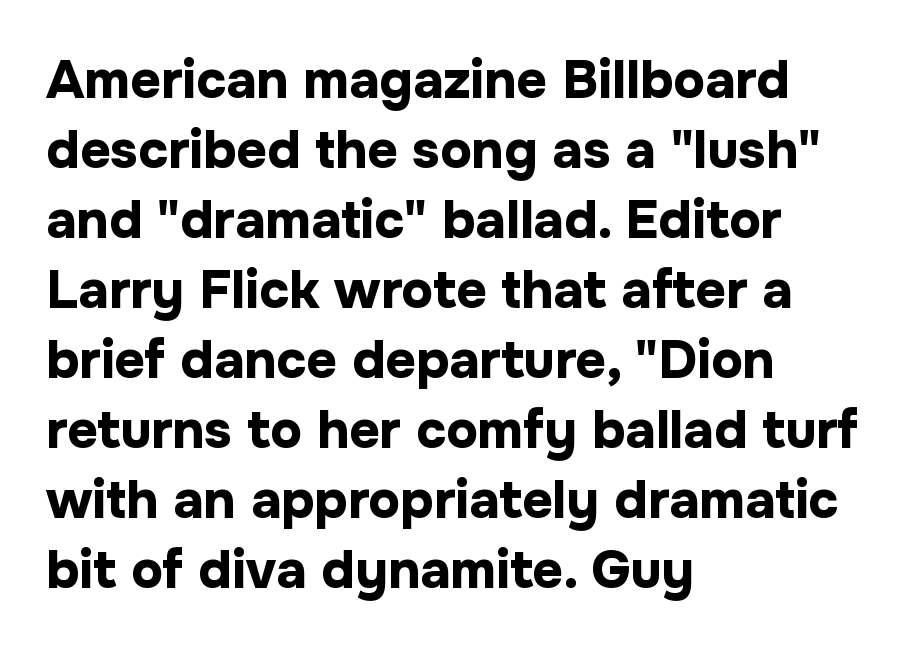
The passage shown is typed in a proportional face where columns would drift. Summary of weight: heavy, a full bold. This is the regular roman posture of the typeface. Type without underlining. The typeface chosen for these lines omits serifs. The rows are spaced the way most documents space them.
